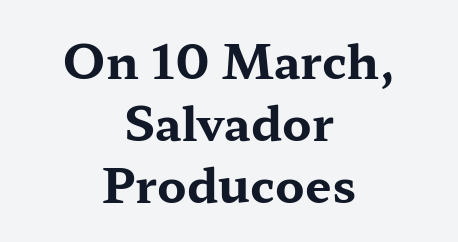
{"serif": "yes", "italic": "no", "bold": "yes", "weight": "bold", "width": "wide", "stroke_contrast": "medium", "x_height": "medium", "monospaced": "no", "underline": "no", "align": "center", "line_spacing": "normal", "line_spacing_ratio": 1.32, "letter_spacing": "normal", "letter_spacing_em": 0.0, "glyph_px": 47}
